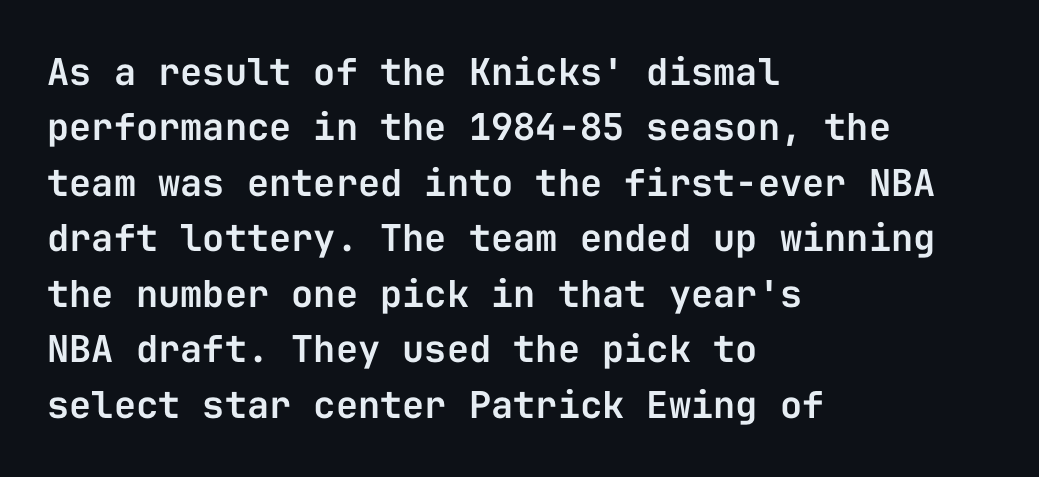
{"serif": "no", "italic": "no", "width": "normal", "stroke_contrast": "low", "x_height": "medium", "monospaced": "yes", "underline": "no", "align": "left", "line_spacing": "normal", "line_spacing_ratio": 1.5, "letter_spacing": "normal", "letter_spacing_em": 0.0, "glyph_px": 37}
